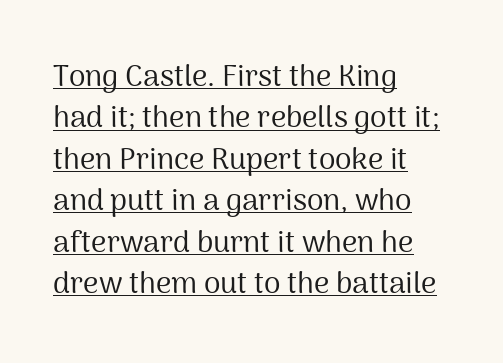
The image shows 30 px regular-weight sans-serif type, upright; set left-aligned, normal line spacing (1.38x), normal letter spacing, underlined; medium stroke contrast and a medium x-height.
